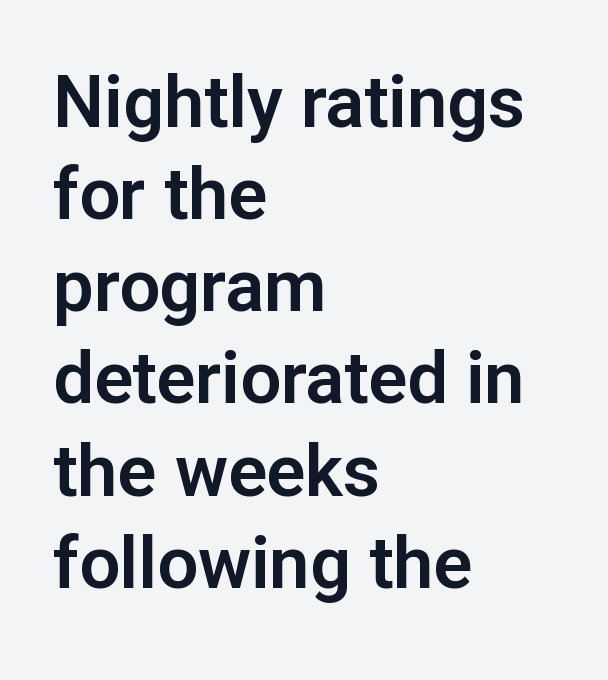
Q: Is the text italic (slanted)? A: No, it is upright.
Q: Is the typeface a serif or a sans-serif typeface? A: Sans-serif.
Q: Is the text underlined? A: No.
Q: How is the paragraph aligned? A: Left-aligned.
Q: Is the spacing between letters normal or unusually wide? A: Normal.
Q: Is the spacing between lines tight, normal or loose? A: Normal.
Q: Width (condensed, normal, or wide)? A: Normal.
Q: Stroke contrast? A: Low.
Q: x-height? A: Medium.
Q: Monospaced? A: No.
